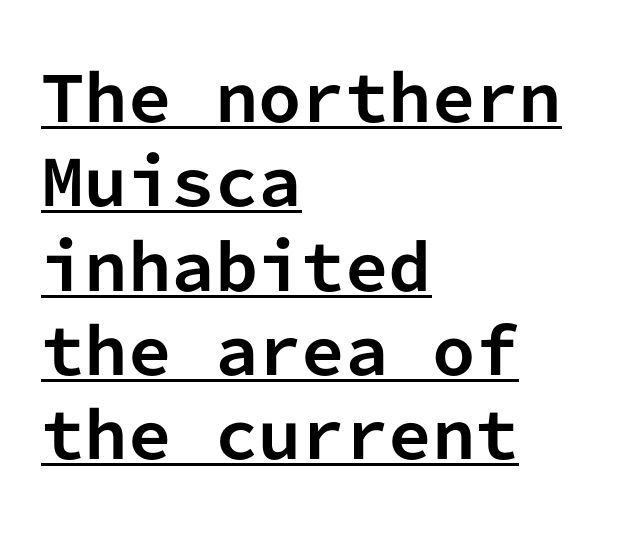
When letters stand straight like this, we call the style roman or upright. Nothing sits at the stroke ends, so this counts as sans-serif. Fixed-width glyphs throughout — classic coding-font behaviour. Notice how the passage keeps a crisp vertical edge on the left only. The characters look thick and weighty, a clear bold. These lines keep a tight, regular rhythm from letter to letter.
